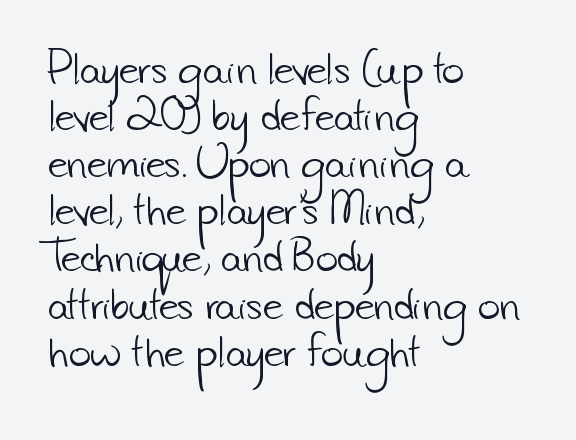
{"serif": "no", "bold": "no", "weight": "light", "width": "normal", "stroke_contrast": "low", "x_height": "small", "monospaced": "no", "underline": "no", "align": "left", "line_spacing_ratio": 1.24, "letter_spacing": "normal", "letter_spacing_em": 0.0, "glyph_px": 38}
